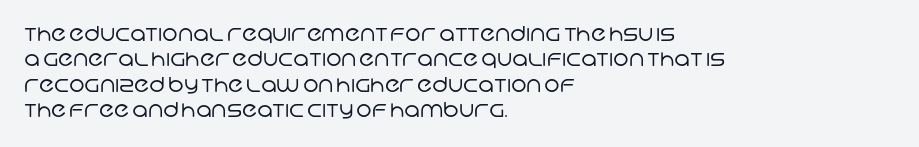
Stem width sits at or under what a default text font uses. Underline: absent. Does extra space separate the letters? No, they use regular spacing. Left-aligned paragraph, ragged on the right.
